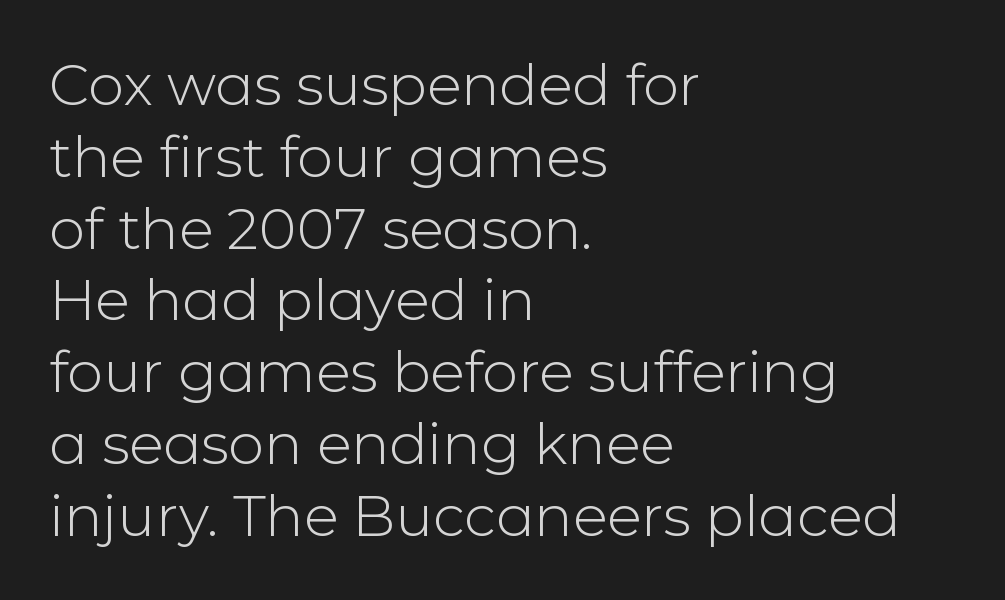
Just letters on the line, the space beneath them empty. The paragraph shown leans on its left margin. Each letter keeps its own natural width here, so spacing adapts to shape. Letter spacing: default. One glance says typical: line gaps are just what's usual.
